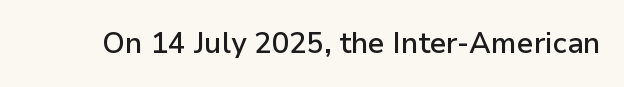
The image shows 29 px semibold sans-serif type, upright; set normal letter spacing, not underlined; low stroke contrast and a medium x-height.
